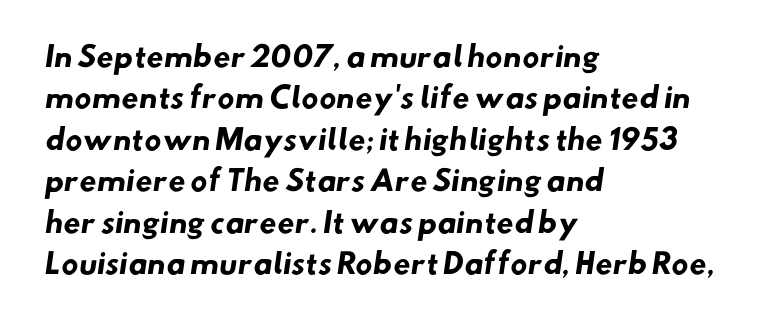
Check under the words: just untouched page. Thick stems and heavy bowls — unmistakably bold. Nope, no serifs anywhere on these letters. Spacing verdict: proportional, widths tailored to each character.
